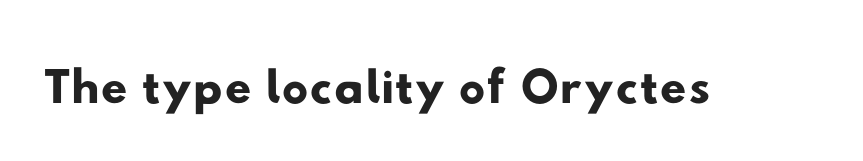
The image shows 74 px wide sans-serif type; set normal letter spacing, not underlined; low stroke contrast and a small x-height.
